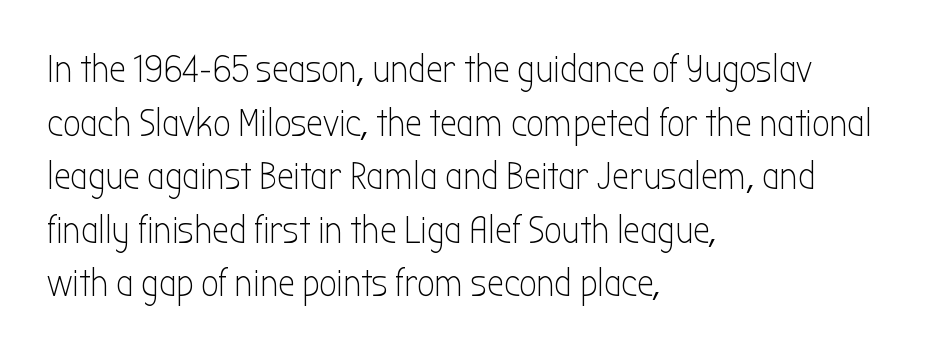
{"serif": "no", "italic": "no", "bold": "no", "weight": "light", "width": "condensed", "stroke_contrast": "low", "x_height": "medium", "monospaced": "no", "underline": "no", "align": "left", "line_spacing": "normal", "line_spacing_ratio": 1.41, "letter_spacing": "normal", "letter_spacing_em": 0.0, "glyph_px": 38}
